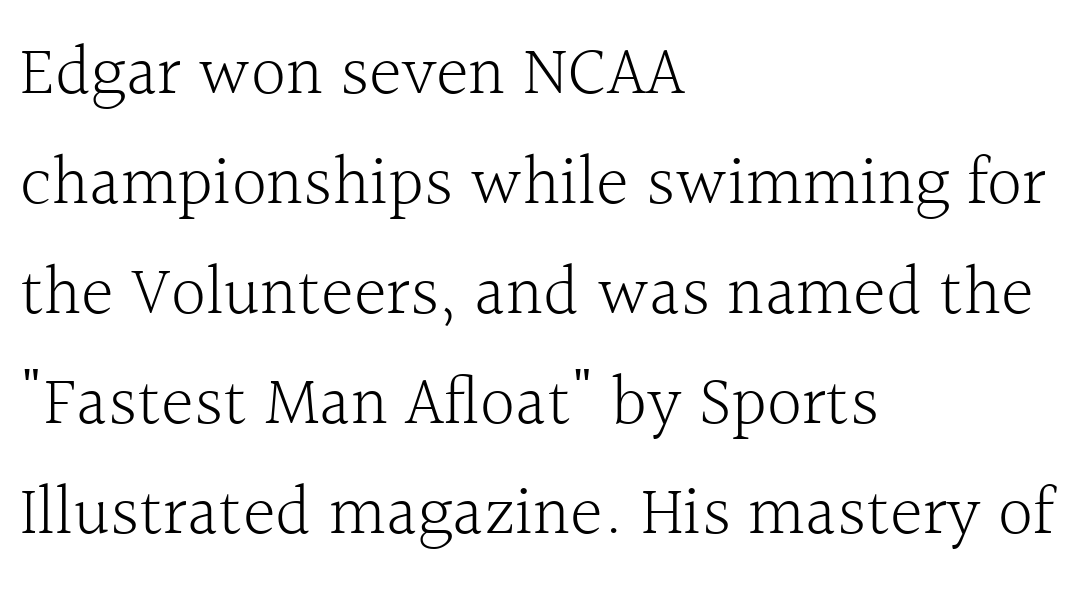
Q: Is the text bold? A: No.
Q: Is the text italic (slanted)? A: No, it is upright.
Q: Is the typeface a serif or a sans-serif typeface? A: Serif.
Q: Is the text underlined? A: No.
Q: How is the paragraph aligned? A: Left-aligned.
Q: Is the spacing between letters normal or unusually wide? A: Normal.
Q: Is the spacing between lines tight, normal or loose? A: Normal.
Q: Width (condensed, normal, or wide)? A: Normal.
Q: x-height? A: Medium.
Q: Monospaced? A: No.
